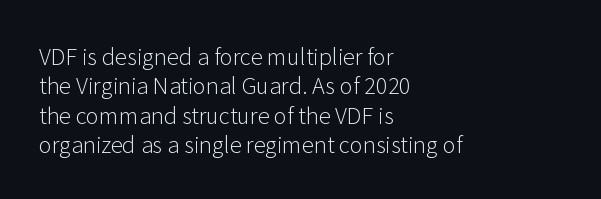
Q: Is the text bold? A: No.
Q: Is the text italic (slanted)? A: No, it is upright.
Q: Is the text underlined? A: No.
Q: How is the paragraph aligned? A: Left-aligned.
Q: Is the spacing between letters normal or unusually wide? A: Normal.
Q: Is the spacing between lines tight, normal or loose? A: Normal.
